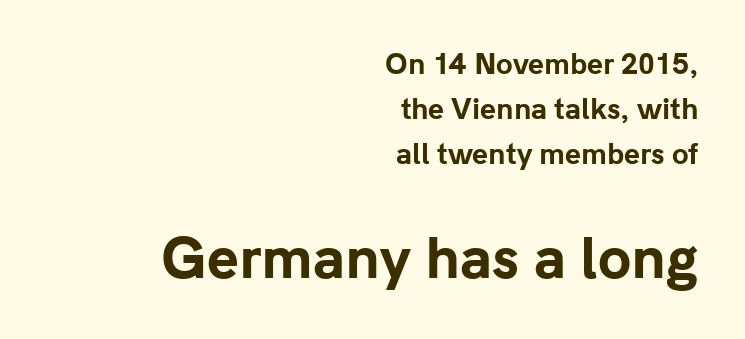
Q: Is the text bold? A: Yes.
Q: Is the text italic (slanted)? A: No, it is upright.
Q: Is the typeface a serif or a sans-serif typeface? A: Sans-serif.
Q: Is the text underlined? A: No.
Q: How is the paragraph aligned? A: Right-aligned.
Q: Is the spacing between letters normal or unusually wide? A: Normal.
Q: Is the spacing between lines tight, normal or loose? A: Normal.
Q: Which block of text is set in a larger size, the first (top) or the second (bottom)? A: The second (bottom) one.
Q: Width (condensed, normal, or wide)? A: Normal.
Q: Stroke contrast? A: Low.
Q: x-height? A: Medium.
Q: Monospaced? A: No.
